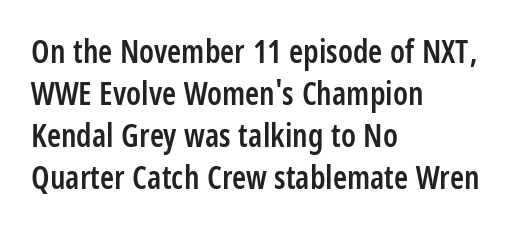
Do the letters lean? They stand straight. A student would call this left alignment; a typographer would say flush left, rag right. Compared with an ordinary text face, these strokes are moderately heavier — a semibold. These lines are rendered in a variable-pitch font.
